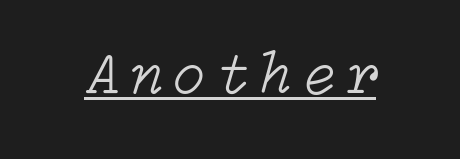
The words here are underlined. This sample uses an oblique cut, with every glyph tilted off the vertical. Nothing heavy about these letters — not bold at all.
